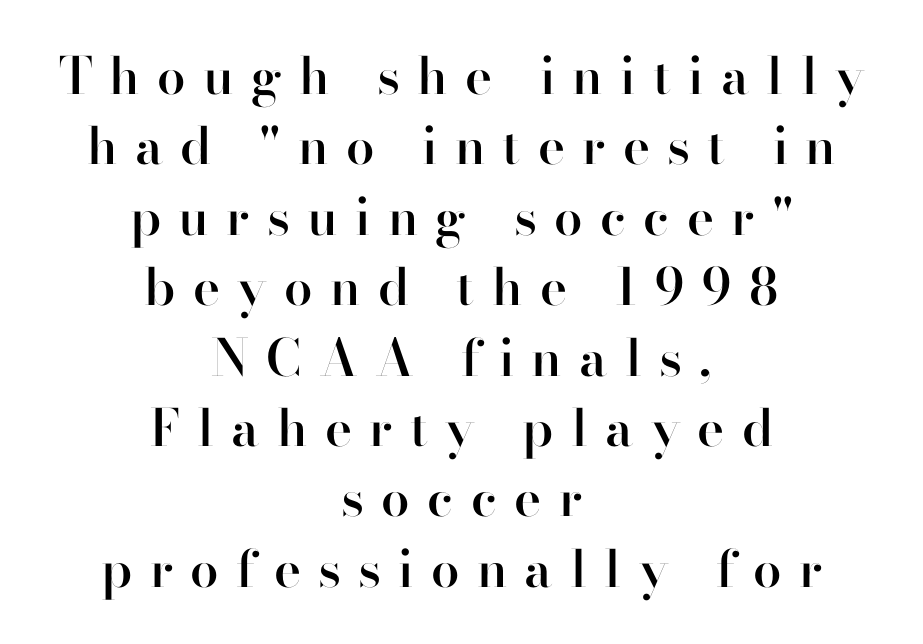
The image shows 51 px semibold sans-serif type, upright; set centered, normal line spacing (1.38x), unusually wide letter spacing (+0.34 em), not underlined; high stroke contrast and a small x-height.
